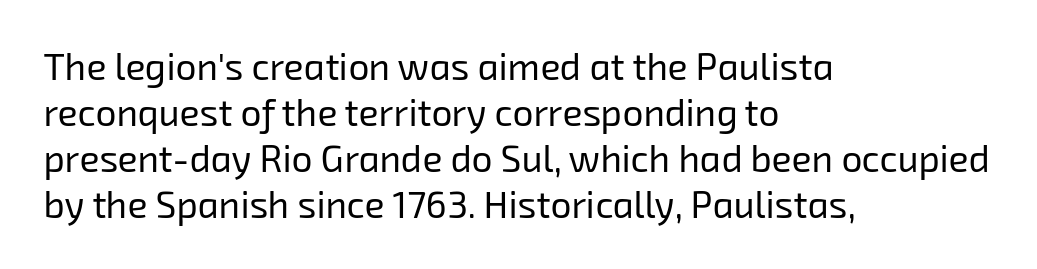
Q: Is the text bold? A: No.
Q: Is the typeface a serif or a sans-serif typeface? A: Sans-serif.
Q: Is the text underlined? A: No.
Q: How is the paragraph aligned? A: Left-aligned.
Q: Is the spacing between letters normal or unusually wide? A: Normal.
Q: Width (condensed, normal, or wide)? A: Normal.
Q: Stroke contrast? A: Low.
Q: x-height? A: Medium.
Q: Monospaced? A: No.
